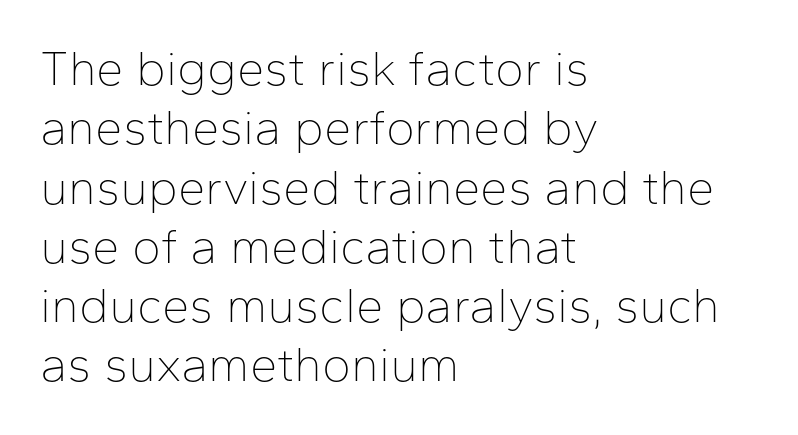
Q: Is the text bold? A: No.
Q: Is the text italic (slanted)? A: No, it is upright.
Q: Is the typeface a serif or a sans-serif typeface? A: Sans-serif.
Q: Is the text underlined? A: No.
Q: How is the paragraph aligned? A: Left-aligned.
Q: Is the spacing between letters normal or unusually wide? A: Normal.
Q: Width (condensed, normal, or wide)? A: Normal.
Q: Stroke contrast? A: Low.
Q: x-height? A: Medium.
Q: Monospaced? A: No.
